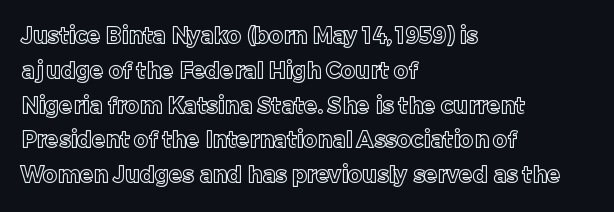
Q: Is the text italic (slanted)? A: No, it is upright.
Q: Is the text underlined? A: No.
Q: How is the paragraph aligned? A: Left-aligned.
Q: Is the spacing between letters normal or unusually wide? A: Normal.
Q: Is the spacing between lines tight, normal or loose? A: Normal.
